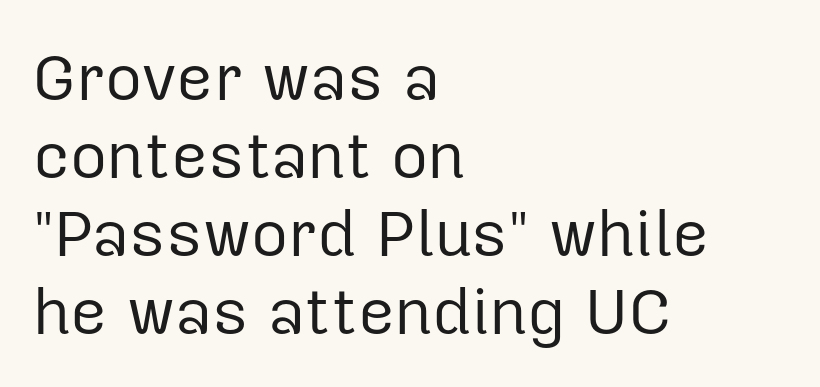
{"serif": "no", "italic": "no", "bold": "no", "weight": "regular", "width": "normal", "stroke_contrast": "low", "x_height": "medium", "monospaced": "no", "underline": "no", "align": "left", "line_spacing_ratio": 1.22, "letter_spacing": "normal", "letter_spacing_em": 0.0, "glyph_px": 64}
